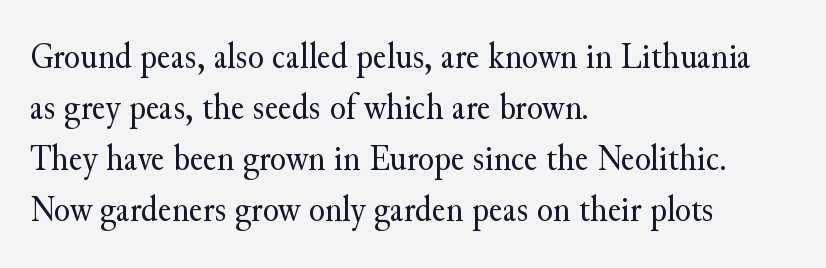
The image shows 37 px regular-weight serif type, upright; set left-aligned, normal line spacing (1.38x), normal letter spacing, not underlined; medium stroke contrast and a small x-height.
